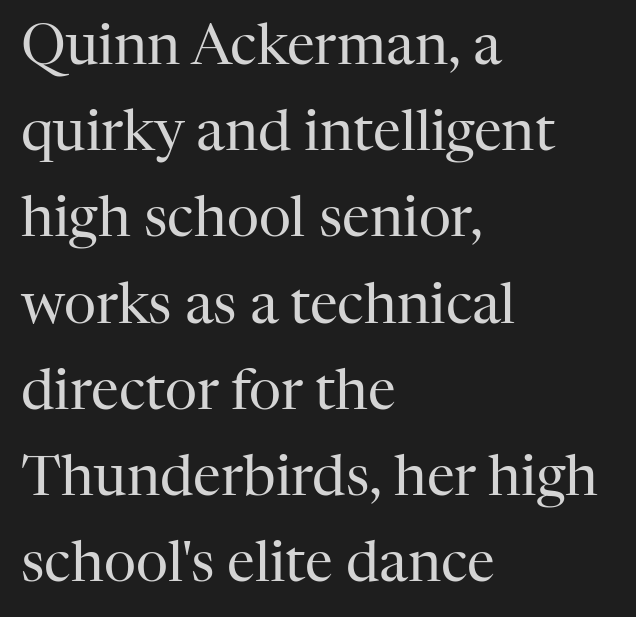
The image shows 56 px regular-weight serif type, upright; set left-aligned, normal line spacing (1.54x), normal letter spacing, not underlined; high stroke contrast and a medium x-height.
